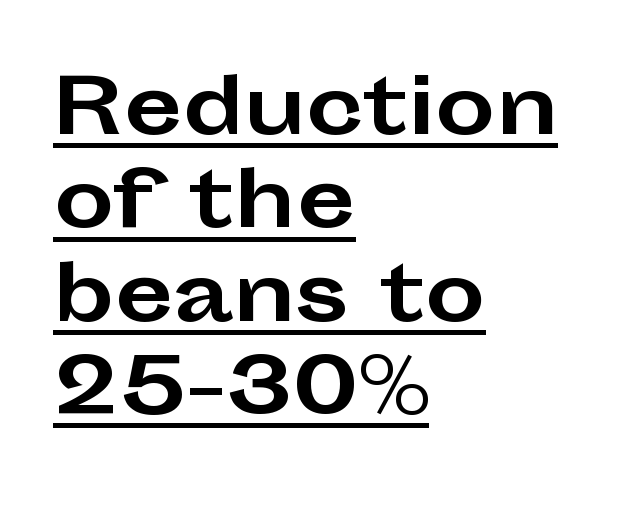
{"serif": "no", "italic": "no", "bold": "yes", "weight": "bold", "width": "wide", "stroke_contrast": "low", "x_height": "medium", "monospaced": "no", "underline": "yes", "align": "left", "line_spacing_ratio": 1.23, "letter_spacing": "normal", "letter_spacing_em": 0.0, "glyph_px": 76}
